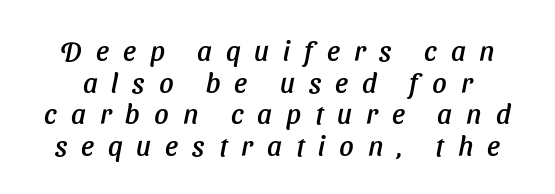
Looks like regular typesetting: each glyph gets only the width it needs. Notice how descenders almost collide with the ascenders below — that's tight leading. Someone cranked the tracking dial way up on this one. The gap between lines stays unmarked.
